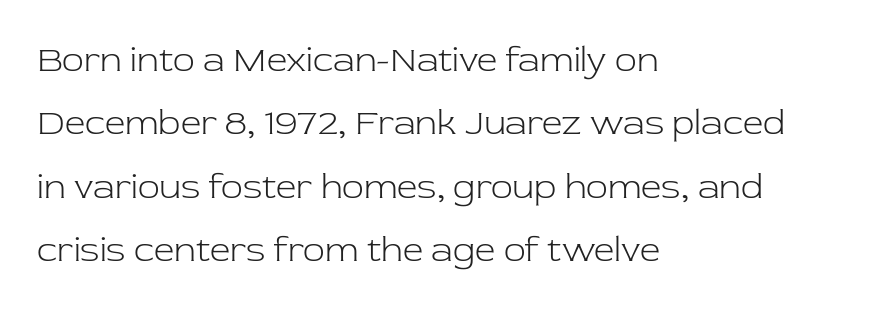
Q: Is the text bold? A: No.
Q: Is the text italic (slanted)? A: No, it is upright.
Q: Is the typeface a serif or a sans-serif typeface? A: Serif.
Q: Is the text underlined? A: No.
Q: How is the paragraph aligned? A: Left-aligned.
Q: Is the spacing between letters normal or unusually wide? A: Normal.
Q: Width (condensed, normal, or wide)? A: Normal.
Q: Stroke contrast? A: Low.
Q: x-height? A: Medium.
Q: Monospaced? A: No.
